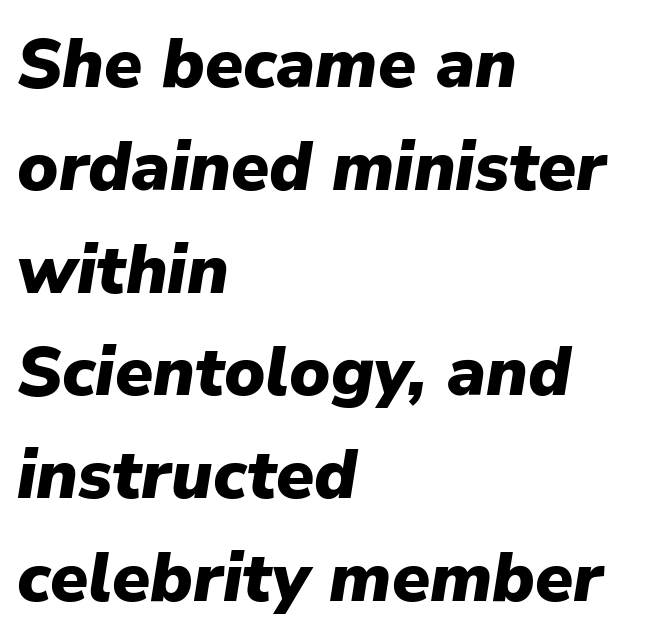
{"italic": "yes", "lean": "right", "slant_degrees": 9, "bold": "yes", "weight": "heavy", "width": "normal", "stroke_contrast": "low", "x_height": "medium", "monospaced": "no", "underline": "no", "align": "left", "line_spacing": "normal", "line_spacing_ratio": 1.49, "letter_spacing": "normal", "letter_spacing_em": 0.0, "glyph_px": 69}
